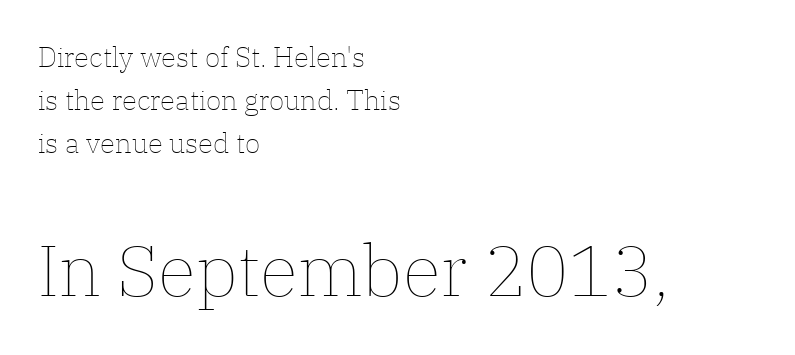
{"italic": "no", "bold": "no", "weight": "thin", "width": "normal", "stroke_contrast": "low", "x_height": "medium", "monospaced": "no", "underline": "no", "align": "left", "line_spacing": "normal", "line_spacing_ratio": 1.53, "letter_spacing": "normal", "letter_spacing_em": 0.0, "larger_block": "second", "size_ratio": 2.54, "glyph_px": 71}
